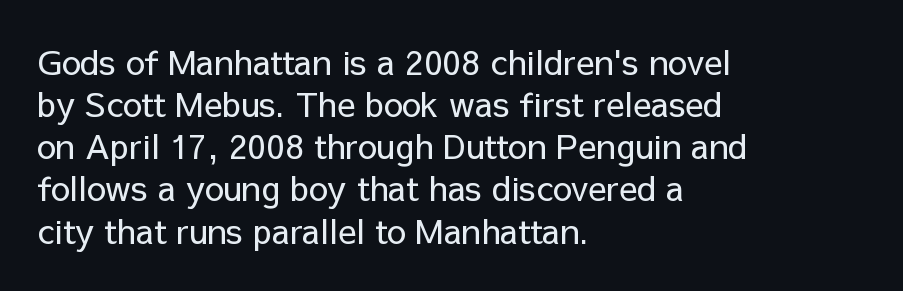
In CSS terms this would be text-align: left. Spacing between characters is what you'd get straight out of the box. These glyphs show unthickened strokes, regular width or finer. This is roman type, the default non-slanted kind.
